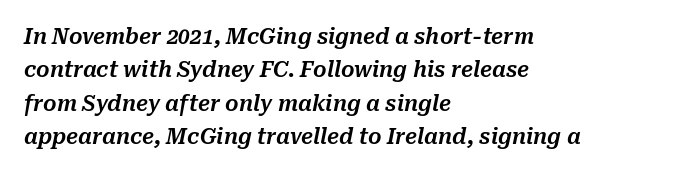
The image shows 21 px text type, italic (leaning right); set left-aligned, normal line spacing (1.59x), normal letter spacing, not underlined.
